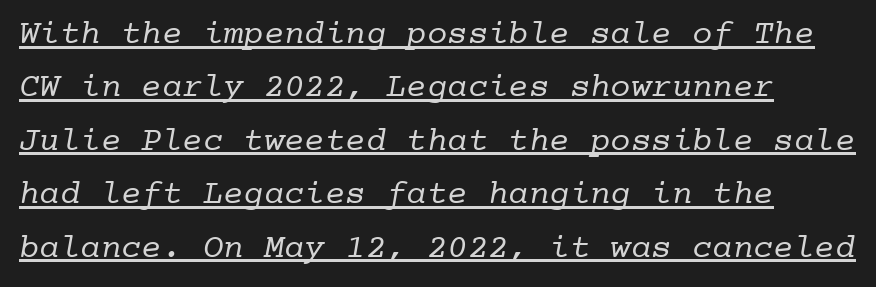
Q: Is the text bold? A: No.
Q: Is the typeface a serif or a sans-serif typeface? A: Serif.
Q: Is the text underlined? A: Yes.
Q: Is the spacing between letters normal or unusually wide? A: Normal.
Q: Is the spacing between lines tight, normal or loose? A: Normal.
Q: Width (condensed, normal, or wide)? A: Normal.
Q: Stroke contrast? A: Low.
Q: x-height? A: Medium.
Q: Monospaced? A: Yes.
